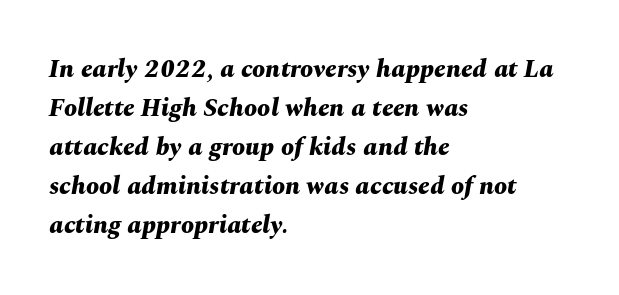
Rule under the text: the space is simply empty. How would I describe the line gaps? Plain and ordinary. Its strokes are broad and dark, the hallmark of bold type. The ragged edge is on the right, which tells us the setting is flush left. Glyph-to-glyph distance matches everyday printed text. When letters slant like this, we call the style italic.
